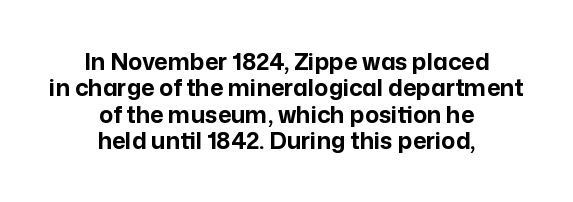
{"italic": "no", "bold": "yes", "underline": "no", "align": "center", "line_spacing": "tight", "line_spacing_ratio": 1.15, "letter_spacing": "normal", "letter_spacing_em": 0.0, "glyph_px": 23}
